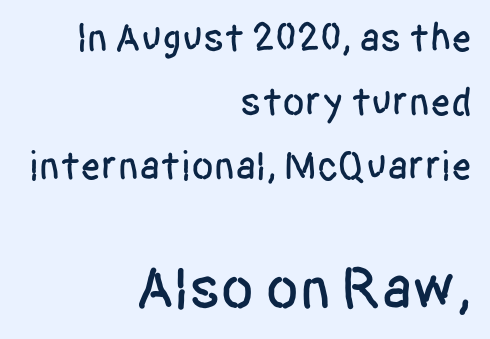
Beneath every word, the page is bare. Does the type have serifs? No, each stem ends abruptly. Characters remain perfectly vertical along every line. The composition opens small and finishes big.
